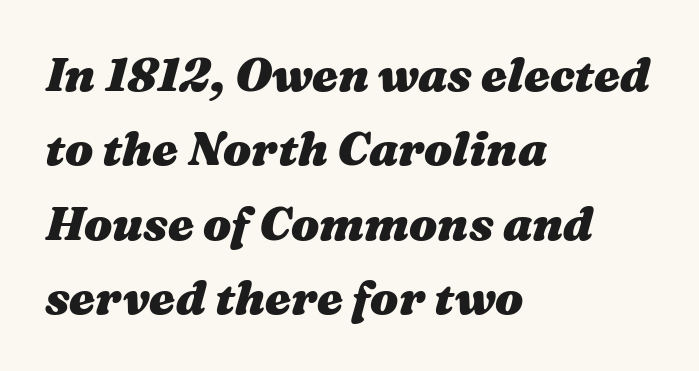
Q: Is the text bold? A: Yes.
Q: Is the text italic (slanted)? A: Yes, it leans right by about 16 degrees.
Q: Is the text underlined? A: No.
Q: How is the paragraph aligned? A: Left-aligned.
Q: Is the spacing between letters normal or unusually wide? A: Normal.
Q: Is the spacing between lines tight, normal or loose? A: Normal.
Q: Width (condensed, normal, or wide)? A: Wide.
Q: Stroke contrast? A: Medium.
Q: x-height? A: Medium.
Q: Monospaced? A: No.
